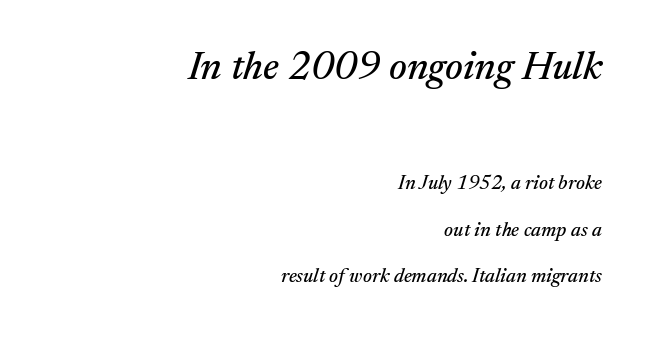
{"serif": "yes", "italic": "yes", "lean": "right", "slant_degrees": 17, "width": "normal", "stroke_contrast": "medium", "x_height": "medium", "monospaced": "no", "underline": "no", "align": "right", "line_spacing": "loose", "line_spacing_ratio": 2.33, "letter_spacing": "normal", "letter_spacing_em": 0.0, "larger_block": "first", "size_ratio": 2.0, "glyph_px": 40}
